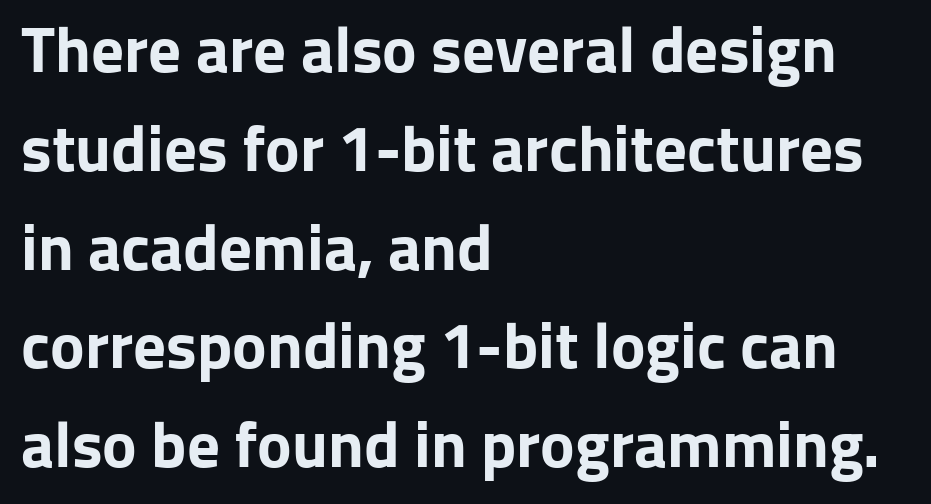
This sample keeps an unexceptional amount of space between lines. Plain, unruled lines of type. These lines were composed using upright roman letters. One-word summary of the alignment: left. A typesetter would call this proportional, since set widths differ per character. Is this a sans? Yes — the strokes have no serifs.
